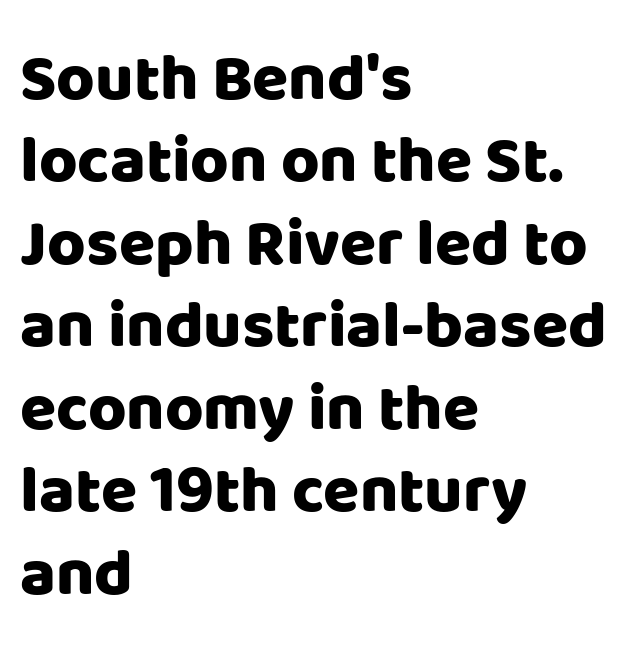
Q: Is the text bold? A: Yes.
Q: Is the text italic (slanted)? A: No, it is upright.
Q: Is the typeface a serif or a sans-serif typeface? A: Sans-serif.
Q: Is the text underlined? A: No.
Q: How is the paragraph aligned? A: Left-aligned.
Q: Is the spacing between letters normal or unusually wide? A: Normal.
Q: Is the spacing between lines tight, normal or loose? A: Normal.
Q: Width (condensed, normal, or wide)? A: Normal.
Q: Stroke contrast? A: Low.
Q: x-height? A: Large.
Q: Monospaced? A: No.
